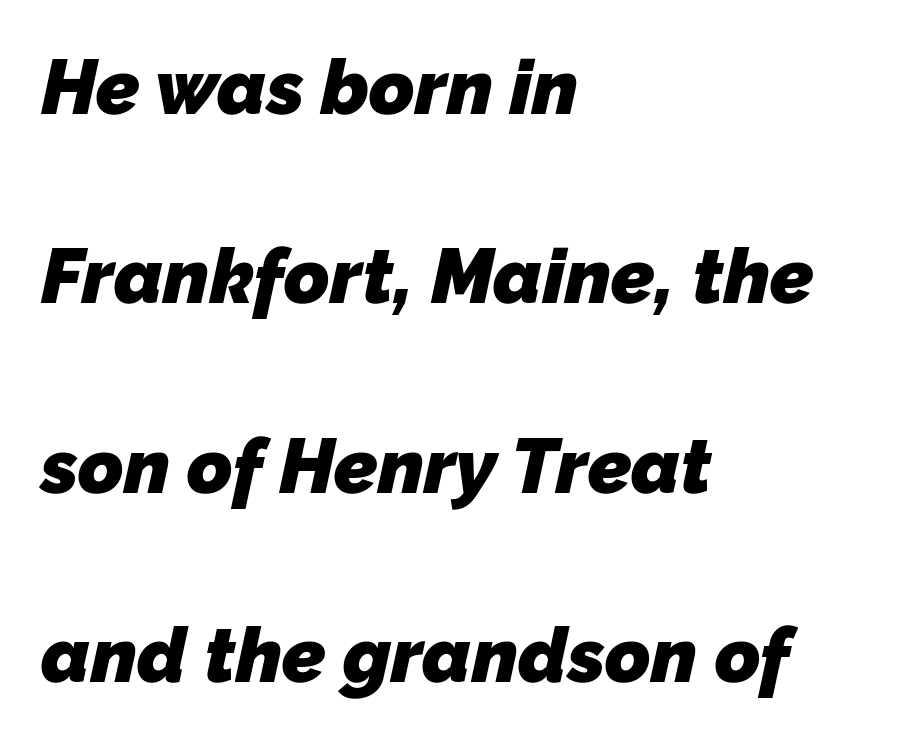
Q: Is the text bold? A: Yes.
Q: Is the typeface a serif or a sans-serif typeface? A: Sans-serif.
Q: Is the text underlined? A: No.
Q: How is the paragraph aligned? A: Left-aligned.
Q: Is the spacing between letters normal or unusually wide? A: Normal.
Q: Is the spacing between lines tight, normal or loose? A: Loose.
Q: Width (condensed, normal, or wide)? A: Normal.
Q: Stroke contrast? A: Low.
Q: x-height? A: Medium.
Q: Monospaced? A: No.
